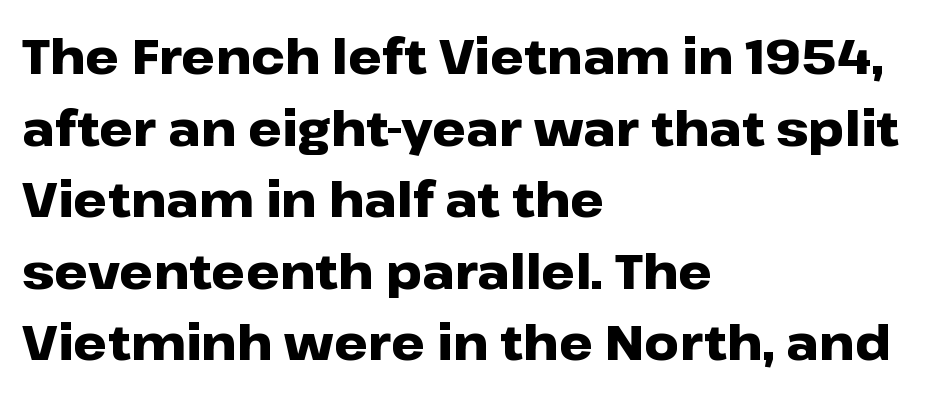
The image shows 48 px heavy, wide sans-serif type, upright; set left-aligned, normal line spacing (1.49x), normal letter spacing, not underlined; low stroke contrast and a medium x-height.
